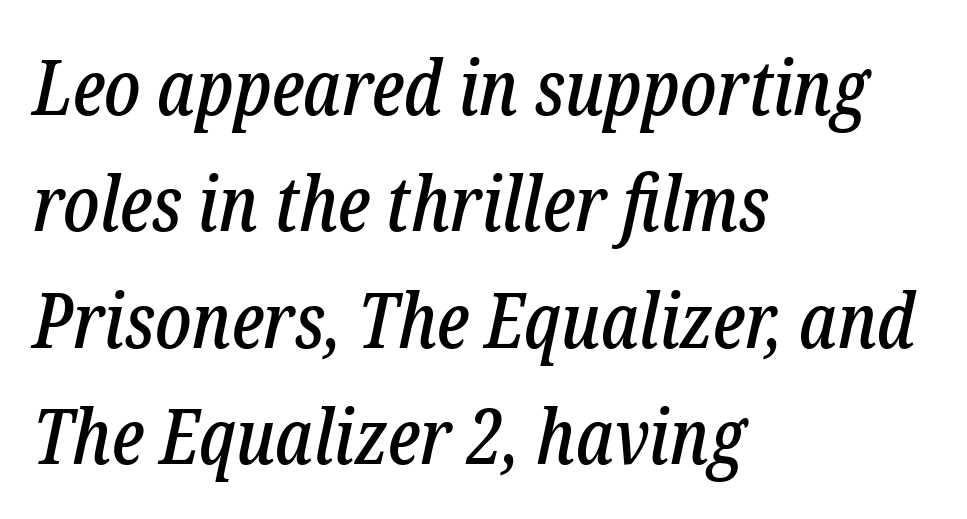
Q: Is the text italic (slanted)? A: Yes, it leans right by about 12 degrees.
Q: Is the typeface a serif or a sans-serif typeface? A: Serif.
Q: Is the text underlined? A: No.
Q: How is the paragraph aligned? A: Left-aligned.
Q: Is the spacing between letters normal or unusually wide? A: Normal.
Q: Is the spacing between lines tight, normal or loose? A: Normal.
Q: Width (condensed, normal, or wide)? A: Condensed.
Q: Stroke contrast? A: Low.
Q: x-height? A: Medium.
Q: Monospaced? A: No.
